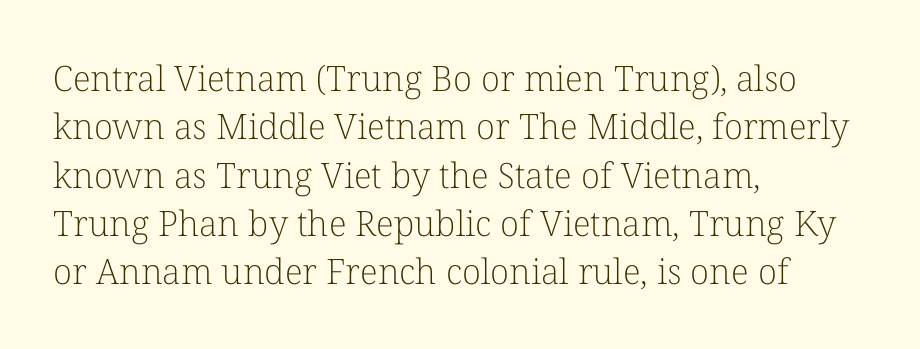
The image shows 35 px light serif type, upright; set left-aligned, normal line spacing (1.38x), normal letter spacing, not underlined; low stroke contrast and a medium x-height.
